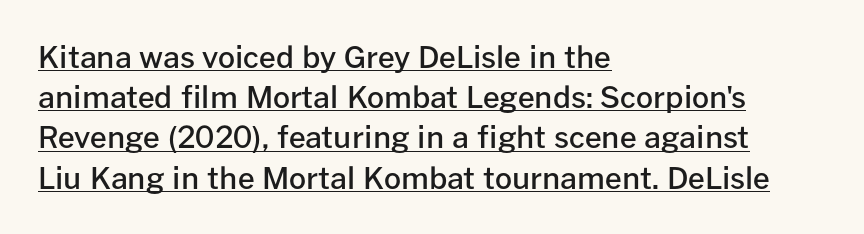
The image shows 30 px semibold sans-serif type, upright; set left-aligned, normal line spacing (1.34x), normal letter spacing, underlined; low stroke contrast and a medium x-height.
